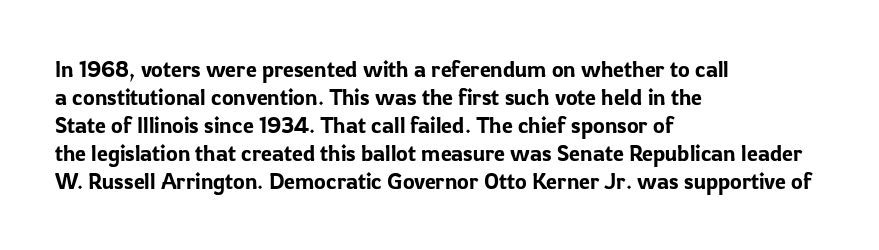
In terms of leading, this rendering sits right in the middle. Do the letters lean? They stand straight. These lines stack with their left ends in a neat column. The zone under the glyphs is completely vacant. The letters sit at their default tracking, neither squeezed nor spread.
